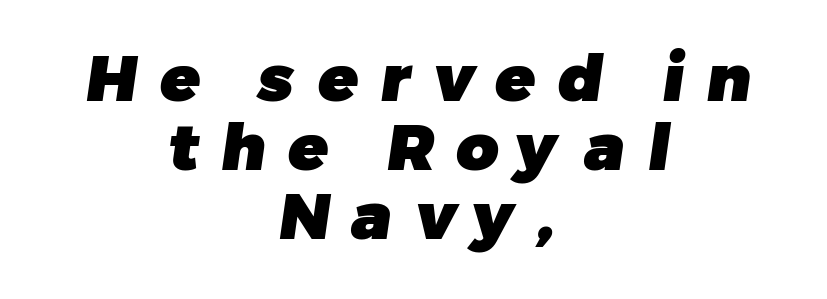
Has an underline been added? It has not. This sample trades vertical openness for compactness between lines. The paragraph has two soft edges and a firm central axis. A typesetter would call this heavily tracked-out type. The characters look thick and weighty, a clear bold.
